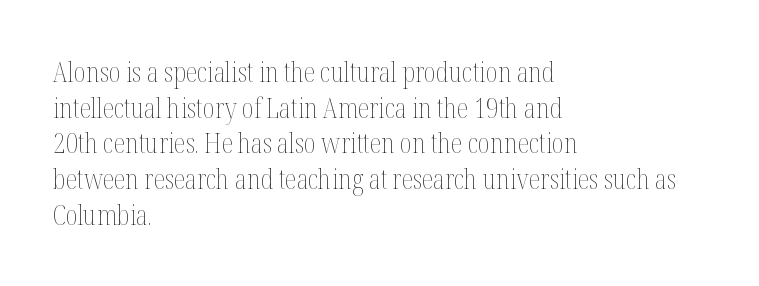
Q: Is the text bold? A: No.
Q: Is the text italic (slanted)? A: No, it is upright.
Q: Is the text underlined? A: No.
Q: How is the paragraph aligned? A: Left-aligned.
Q: Is the spacing between letters normal or unusually wide? A: Normal.
Q: Is the spacing between lines tight, normal or loose? A: Normal.
